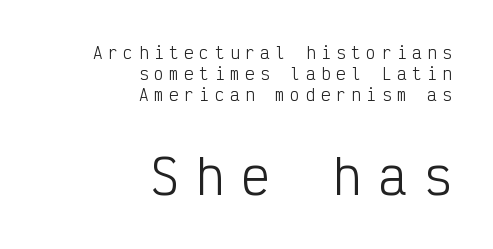
Ink coverage per letter is moderate at most. These lines are composed in type without serifs. The passage shown is typed in a monospace face where columns stay perfectly aligned. How would I describe the line gaps? Plain and ordinary. Compare the two chunks: the lower has the greater cap height. The lettering holds an erect, upright posture throughout.
